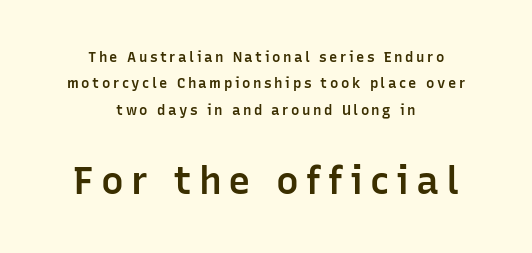
{"serif": "no", "italic": "no", "bold": "semi", "weight": "semibold", "width": "normal", "stroke_contrast": "low", "x_height": "medium", "monospaced": "no", "underline": "no", "align": "center", "line_spacing_ratio": 1.88, "larger_block": "second", "size_ratio": 2.71, "glyph_px": 38}
